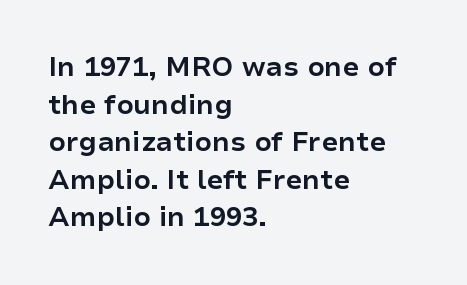
{"italic": "no", "bold": "yes", "underline": "no", "align": "left", "line_spacing": "normal", "line_spacing_ratio": 1.39, "letter_spacing": "normal", "letter_spacing_em": 0.0, "glyph_px": 27}
